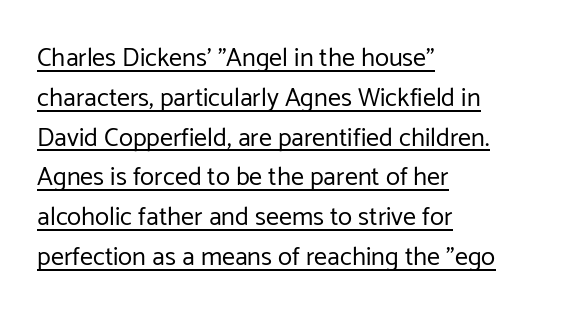
{"italic": "no", "bold": "no", "underline": "yes", "align": "left", "line_spacing": "normal", "line_spacing_ratio": 1.53, "letter_spacing": "normal", "letter_spacing_em": 0.0, "glyph_px": 26}
